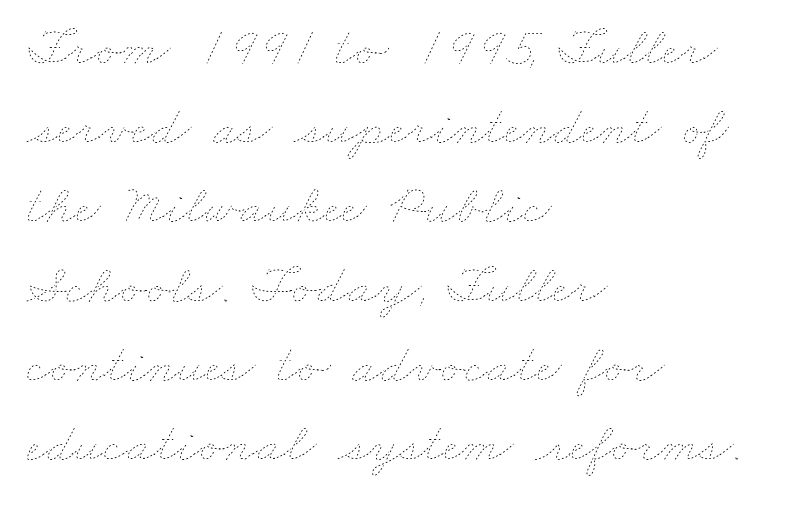
Q: Is the text bold? A: No.
Q: Is the text underlined? A: No.
Q: How is the paragraph aligned? A: Left-aligned.
Q: Is the spacing between letters normal or unusually wide? A: Normal.
Q: Is the spacing between lines tight, normal or loose? A: Normal.
Q: Width (condensed, normal, or wide)? A: Wide.
Q: Stroke contrast? A: Low.
Q: x-height? A: Small.
Q: Monospaced? A: No.
